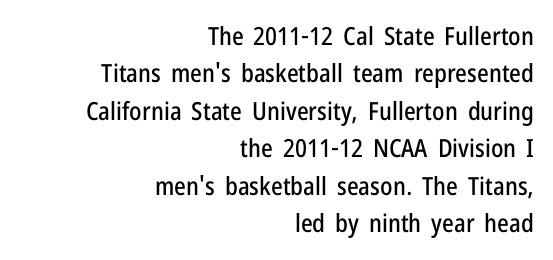
The image shows 25 px text type, upright; set right-aligned, normal line spacing (1.5x), normal letter spacing, not underlined.
